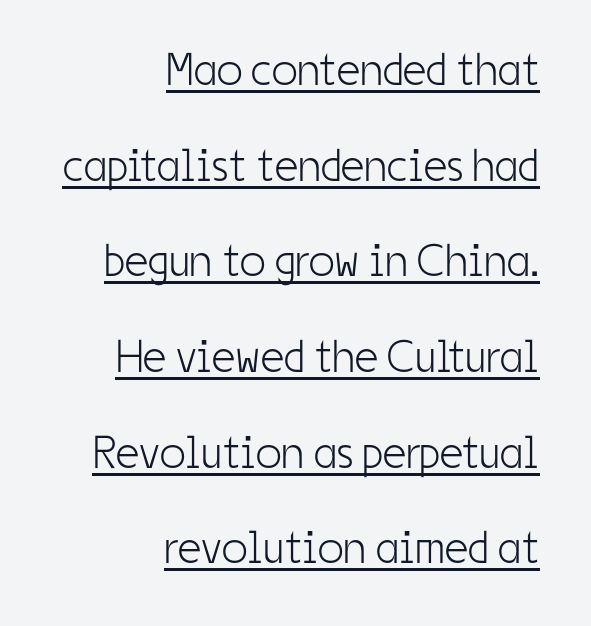
{"serif": "no", "italic": "no", "bold": "no", "weight": "light", "width": "condensed", "stroke_contrast": "low", "x_height": "medium", "monospaced": "no", "underline": "yes", "align": "right", "line_spacing": "loose", "line_spacing_ratio": 2.08, "letter_spacing": "normal", "letter_spacing_em": 0.0, "glyph_px": 46}
